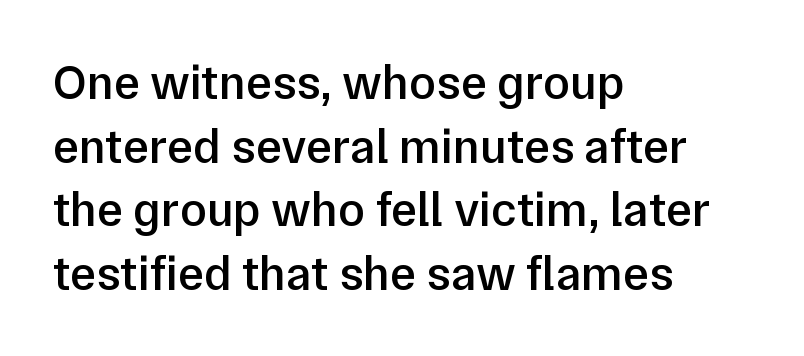
The image shows 49 px semibold sans-serif type, upright; set left-aligned, normal line spacing (1.3x), normal letter spacing, not underlined; low stroke contrast and a medium x-height.
